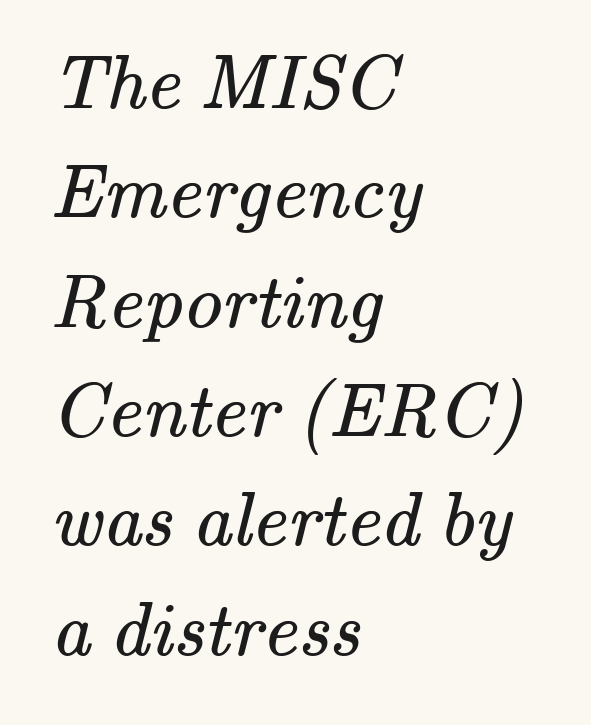
Q: Is the text bold? A: No.
Q: Is the typeface a serif or a sans-serif typeface? A: Serif.
Q: Is the text underlined? A: No.
Q: How is the paragraph aligned? A: Left-aligned.
Q: Is the spacing between letters normal or unusually wide? A: Normal.
Q: Is the spacing between lines tight, normal or loose? A: Normal.
Q: Width (condensed, normal, or wide)? A: Normal.
Q: Stroke contrast? A: Medium.
Q: x-height? A: Small.
Q: Monospaced? A: No.
